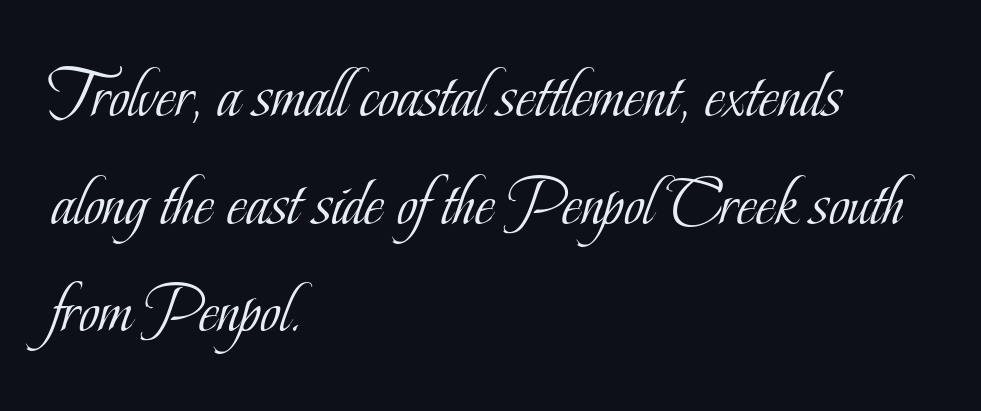
Reading down the column, the eye jumps a familiar distance to each next line. Weight: not bold — regular or lighter. Serif or sans? Serif — the stroke terminals have little feet. There is no visible air inserted between adjacent glyphs.
